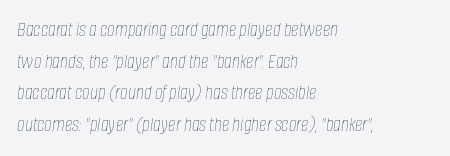
Honestly, the letter spacing is just normal — you wouldn't notice it. Leading matches the norm, producing a regular column. No letter is thick-stroked: the sample isn't bold. Posture: slanted.
